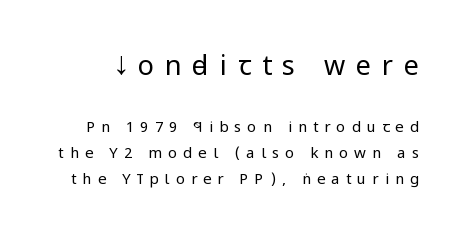
The lettering holds an erect, upright posture throughout. There is plenty of visible air inserted between adjacent glyphs. The first block has been scaled up relative to the second. Is the stroke heavy? The answer is a plain regular-or-lighter. Anything drawn beneath the words? Only blank space.
